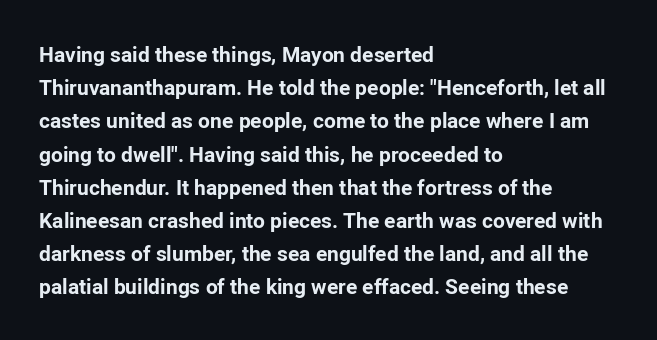
{"italic": "no", "bold": "yes", "underline": "no", "align": "left", "line_spacing": "normal", "line_spacing_ratio": 1.58, "letter_spacing": "normal", "letter_spacing_em": 0.0, "glyph_px": 21}
